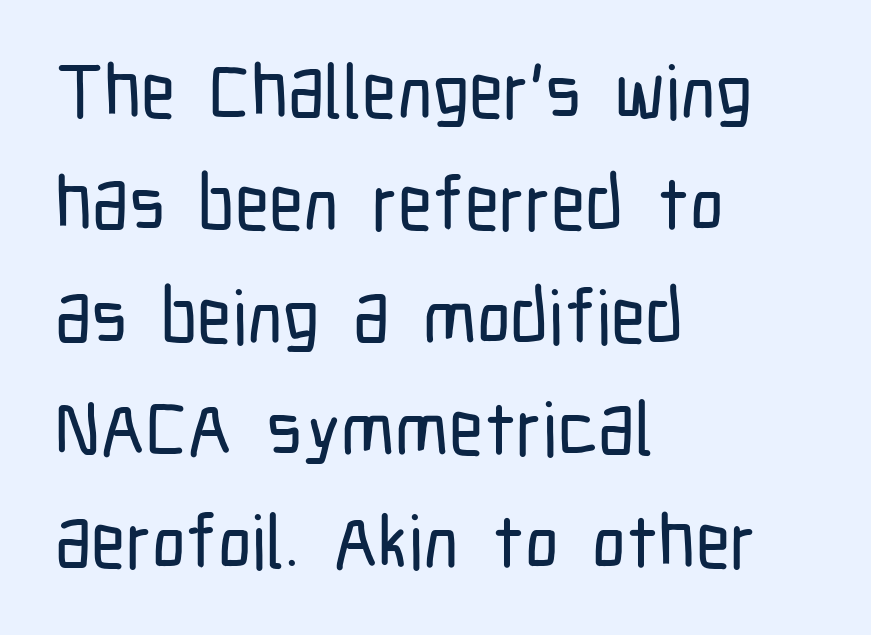
Q: Is the text italic (slanted)? A: No, it is upright.
Q: Is the typeface a serif or a sans-serif typeface? A: Sans-serif.
Q: Is the text underlined? A: No.
Q: How is the paragraph aligned? A: Left-aligned.
Q: Is the spacing between letters normal or unusually wide? A: Normal.
Q: Is the spacing between lines tight, normal or loose? A: Normal.
Q: Width (condensed, normal, or wide)? A: Condensed.
Q: Stroke contrast? A: Low.
Q: x-height? A: Medium.
Q: Monospaced? A: No.
